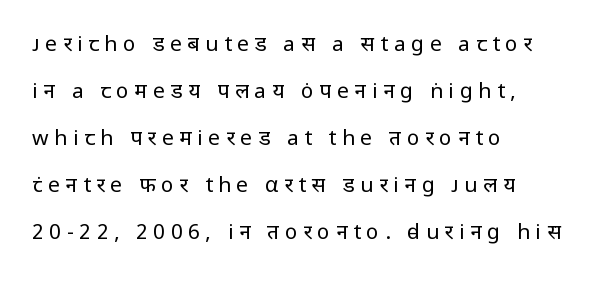
{"italic": "no", "bold": "no", "underline": "no", "align": "left", "line_spacing": "loose", "line_spacing_ratio": 2.24, "letter_spacing": "wide", "letter_spacing_em": 0.27, "glyph_px": 21}
